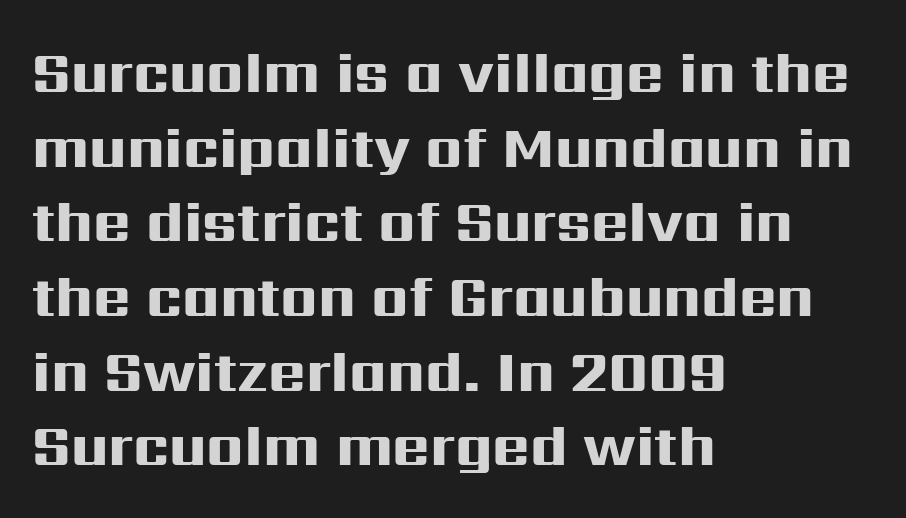
The paragraph shown leans on its left margin. Tracking here is standard; glyphs follow each other at the usual distance. The space beneath each line is pristine and unruled. Every letter is thick-stroked: bold, no question.
